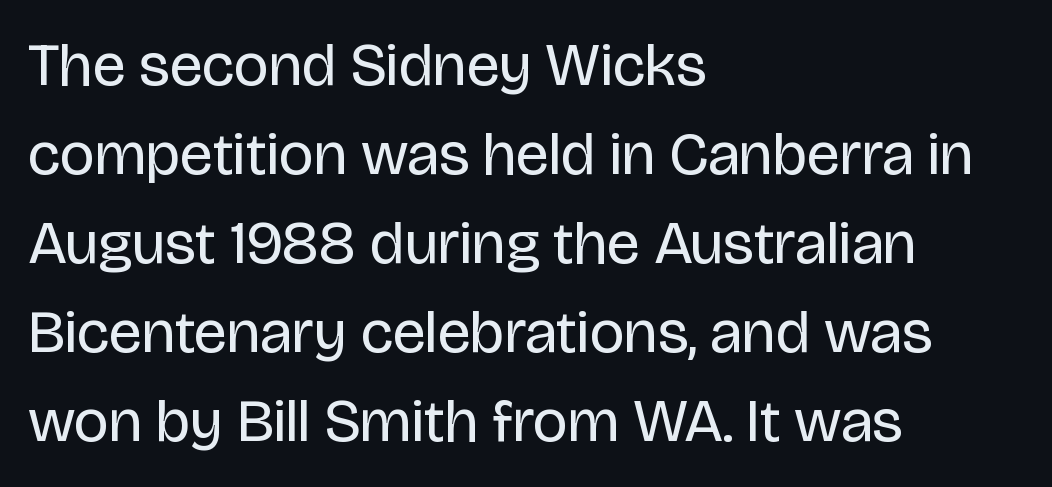
{"serif": "no", "italic": "no", "bold": "no", "weight": "regular", "width": "normal", "stroke_contrast": "low", "x_height": "large", "monospaced": "no", "underline": "no", "align": "left", "line_spacing": "normal", "line_spacing_ratio": 1.46, "letter_spacing": "normal", "letter_spacing_em": 0.0, "glyph_px": 61}
